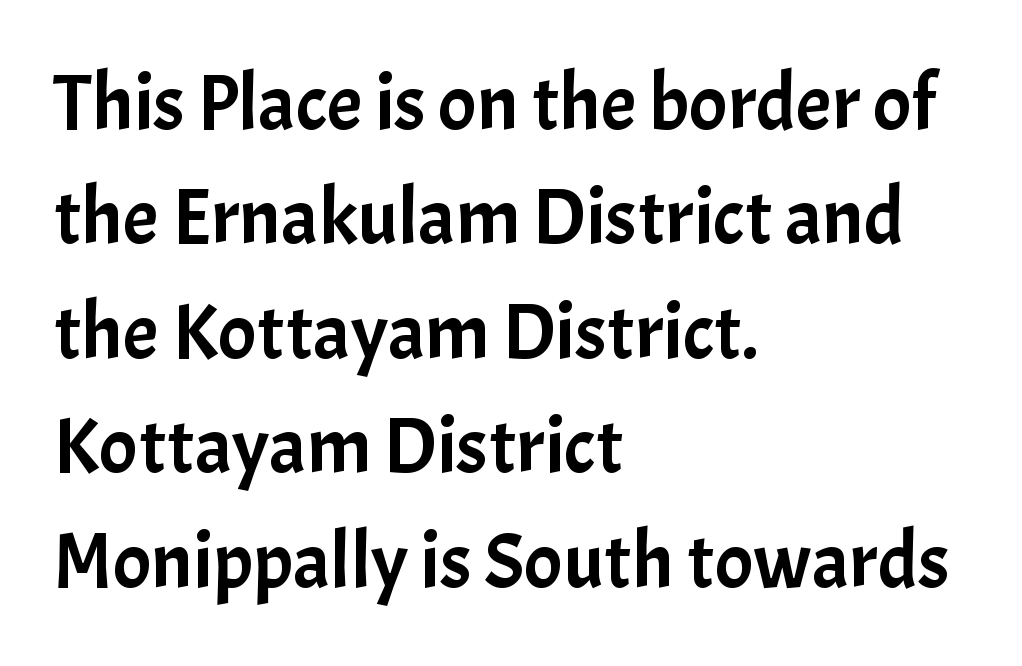
{"serif": "no", "italic": "no", "width": "normal", "stroke_contrast": "low", "x_height": "medium", "monospaced": "no", "underline": "no", "align": "left", "line_spacing": "normal", "line_spacing_ratio": 1.43, "letter_spacing": "normal", "letter_spacing_em": 0.0, "glyph_px": 80}
